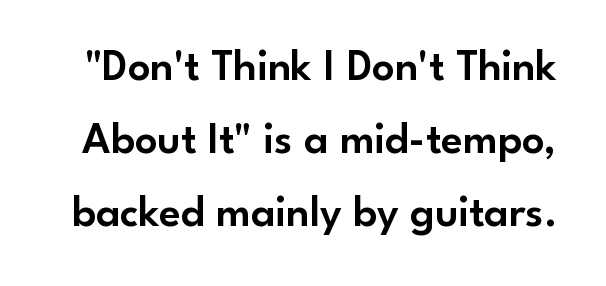
The image shows 44 px sans-serif type, upright; set normal line spacing (1.66x), normal letter spacing, not underlined; low stroke contrast and a small x-height.
